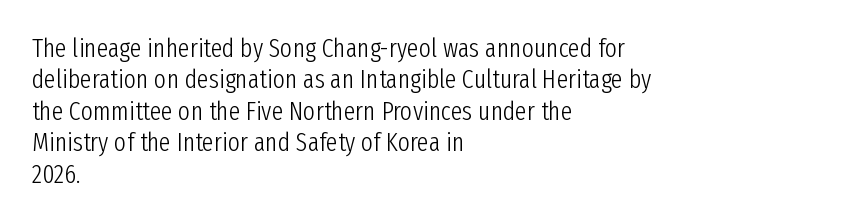
{"italic": "no", "bold": "no", "underline": "no", "align": "left", "line_spacing_ratio": 1.21, "letter_spacing": "normal", "letter_spacing_em": 0.0, "glyph_px": 26}
